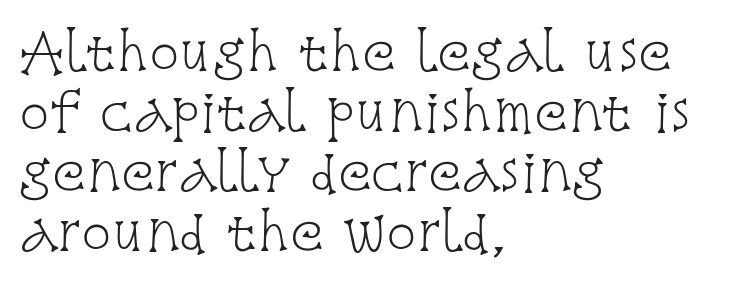
No heavy texture on the line: the type isn't bold. Here the designer chose a conventional face with non-uniform glyph widths. Italic: no, the glyphs are upright roman. These lines are composed in type with serifs. Descender tails drop into unmarked territory.
